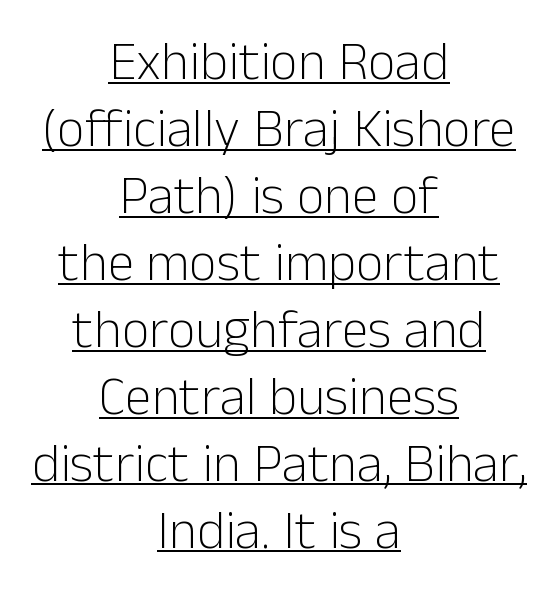
Q: Is the text bold? A: No.
Q: Is the text italic (slanted)? A: No, it is upright.
Q: Is the typeface a serif or a sans-serif typeface? A: Sans-serif.
Q: Is the text underlined? A: Yes.
Q: How is the paragraph aligned? A: Centered.
Q: Is the spacing between letters normal or unusually wide? A: Normal.
Q: Width (condensed, normal, or wide)? A: Normal.
Q: Stroke contrast? A: Low.
Q: x-height? A: Medium.
Q: Monospaced? A: No.
